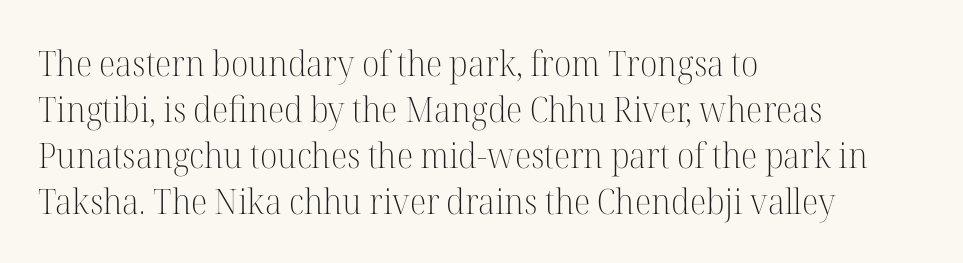
Stems and bowls with no extra thickness — not bold. A typesetter would call this proportional, since set widths differ per character. Notice how descenders clear the ascenders below comfortably — that's standard leading. Compared with typical body copy, the letter spacing here is the same. Nope, not italic — everything's standing straight.
